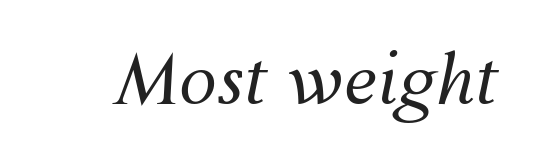
{"italic": "yes", "lean": "right", "slant_degrees": 12, "bold": "no", "weight": "regular", "width": "normal", "stroke_contrast": "medium", "x_height": "medium", "monospaced": "no", "underline": "no", "letter_spacing": "normal", "letter_spacing_em": 0.0, "glyph_px": 68}
